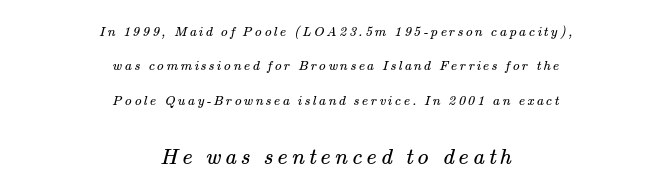
The image shows 23 px text type; set centered, loose line spacing (2.45x), not underlined; the second (bottom) block is 1.64x larger.
